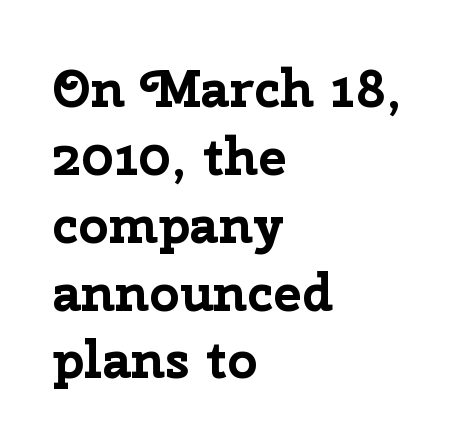
The image shows 53 px bold sans-serif type, upright; set left-aligned, normal line spacing (1.28x), normal letter spacing, not underlined; low stroke contrast and a medium x-height.
